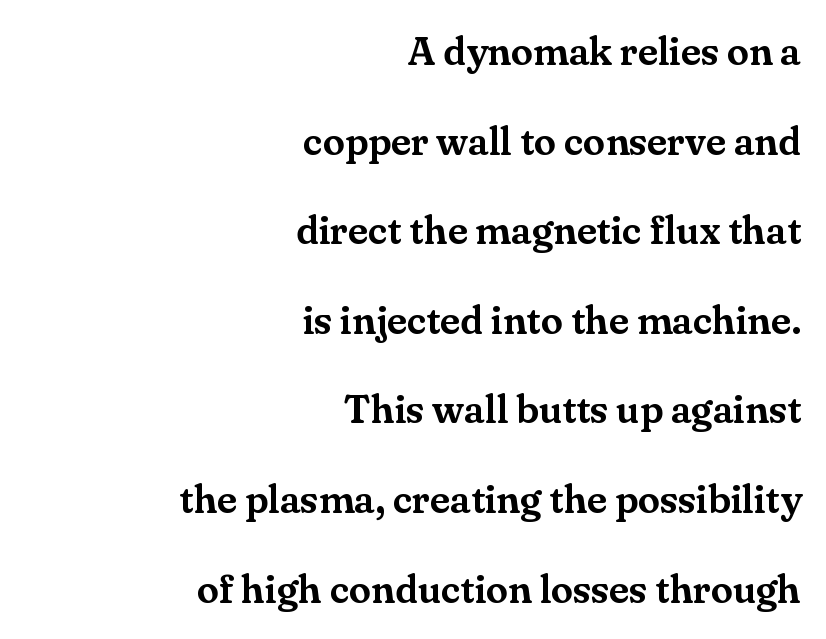
Q: Is the text italic (slanted)? A: No, it is upright.
Q: Is the typeface a serif or a sans-serif typeface? A: Serif.
Q: Is the text underlined? A: No.
Q: How is the paragraph aligned? A: Right-aligned.
Q: Is the spacing between letters normal or unusually wide? A: Normal.
Q: Is the spacing between lines tight, normal or loose? A: Loose.
Q: Width (condensed, normal, or wide)? A: Normal.
Q: Stroke contrast? A: Medium.
Q: x-height? A: Small.
Q: Monospaced? A: No.
